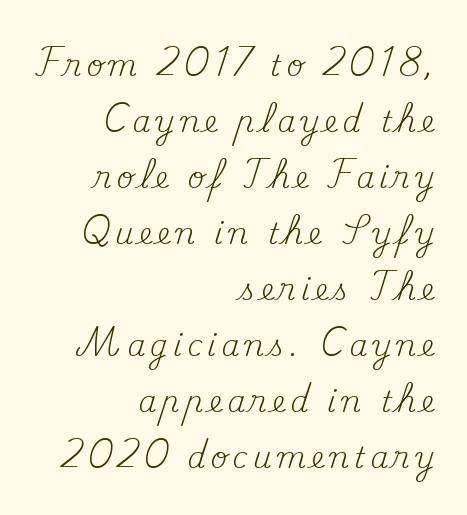
Q: Is the text bold? A: No.
Q: Is the text italic (slanted)? A: Yes.
Q: Is the typeface a serif or a sans-serif typeface? A: Serif.
Q: Is the text underlined? A: No.
Q: How is the paragraph aligned? A: Right-aligned.
Q: Is the spacing between lines tight, normal or loose? A: Loose.
Q: Width (condensed, normal, or wide)? A: Normal.
Q: Stroke contrast? A: Medium.
Q: x-height? A: Small.
Q: Monospaced? A: No.
